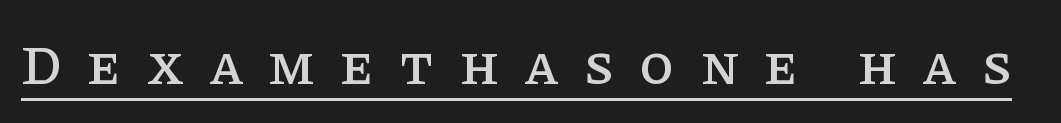
Beneath each row of characters lies a ruled line. A typesetter would label this face a serif. In terms of letterspacing, this is a distinctly airy, spread setting. Upright lettering throughout. The face used here is proportionally spaced, like ordinary book or web type.
